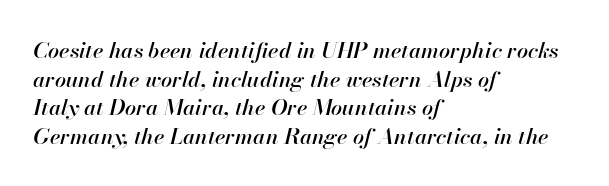
{"italic": "yes", "lean": "right", "slant_degrees": 13, "underline": "no", "align": "left", "line_spacing": "normal", "line_spacing_ratio": 1.3, "letter_spacing": "normal", "letter_spacing_em": 0.0, "glyph_px": 22}
